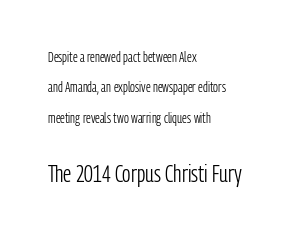
{"italic": "no", "bold": "no", "underline": "no", "align": "left", "line_spacing": "loose", "line_spacing_ratio": 2.17, "letter_spacing": "normal", "letter_spacing_em": 0.0, "larger_block": "second", "size_ratio": 1.71, "glyph_px": 24}
